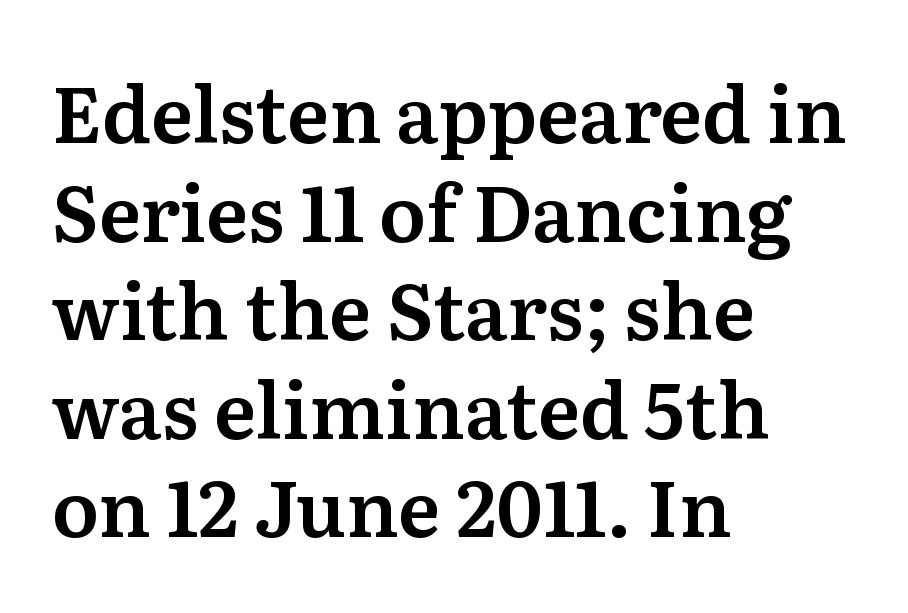
{"serif": "yes", "italic": "no", "width": "normal", "stroke_contrast": "medium", "x_height": "medium", "monospaced": "no", "underline": "no", "align": "left", "line_spacing": "normal", "line_spacing_ratio": 1.28, "letter_spacing": "normal", "letter_spacing_em": 0.0, "glyph_px": 77}
